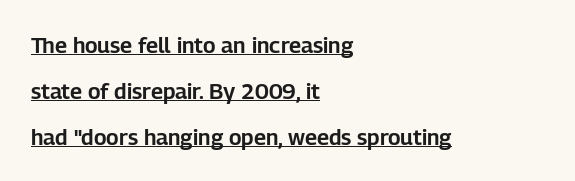
The image shows 22 px text type, upright; set left-aligned, loose line spacing (2.08x), normal letter spacing, underlined.
